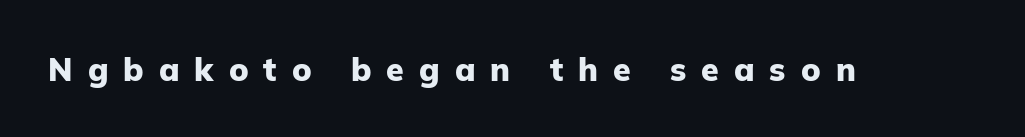
Looks like regular typesetting: each glyph gets only the width it needs. Letter spacing: wide. If you drew a line through each stem, it would be perfectly vertical. Observe the absence of serifs on each vertical stroke in this sample.
